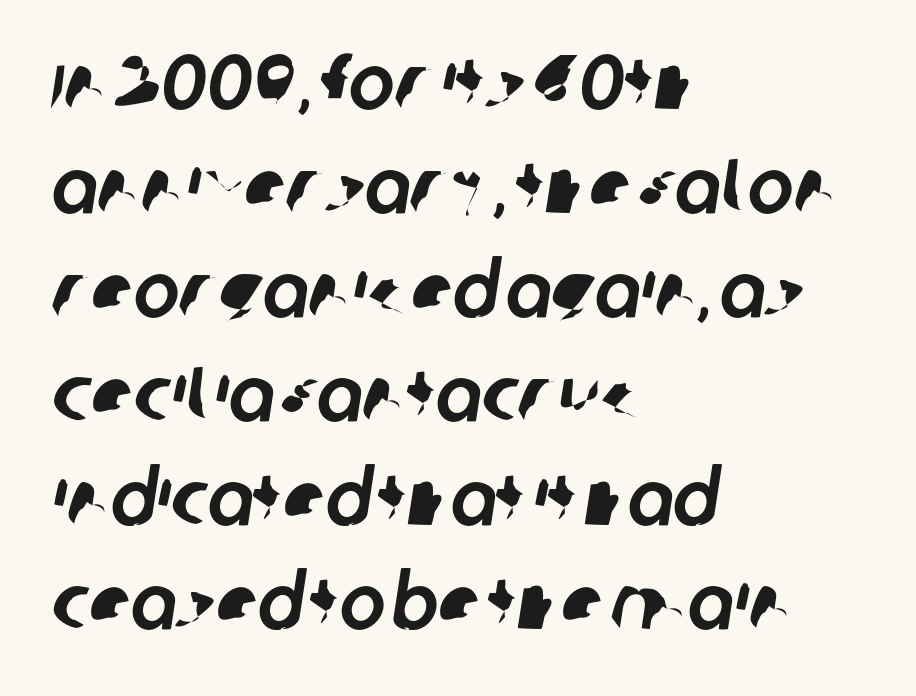
The image shows 77 px sans-serif type; set left-aligned, normal line spacing (1.35x), normal letter spacing, not underlined; low stroke contrast and a large x-height.
